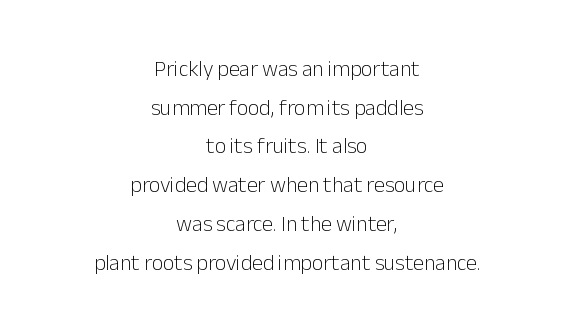
{"italic": "no", "bold": "no", "underline": "no", "align": "center", "line_spacing_ratio": 1.76, "letter_spacing": "normal", "letter_spacing_em": 0.0, "glyph_px": 22}
